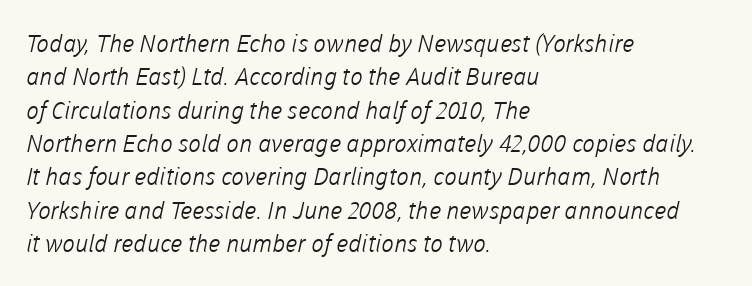
Q: Is the text bold? A: No.
Q: Is the text underlined? A: No.
Q: How is the paragraph aligned? A: Left-aligned.
Q: Is the spacing between letters normal or unusually wide? A: Normal.
Q: Is the spacing between lines tight, normal or loose? A: Normal.
